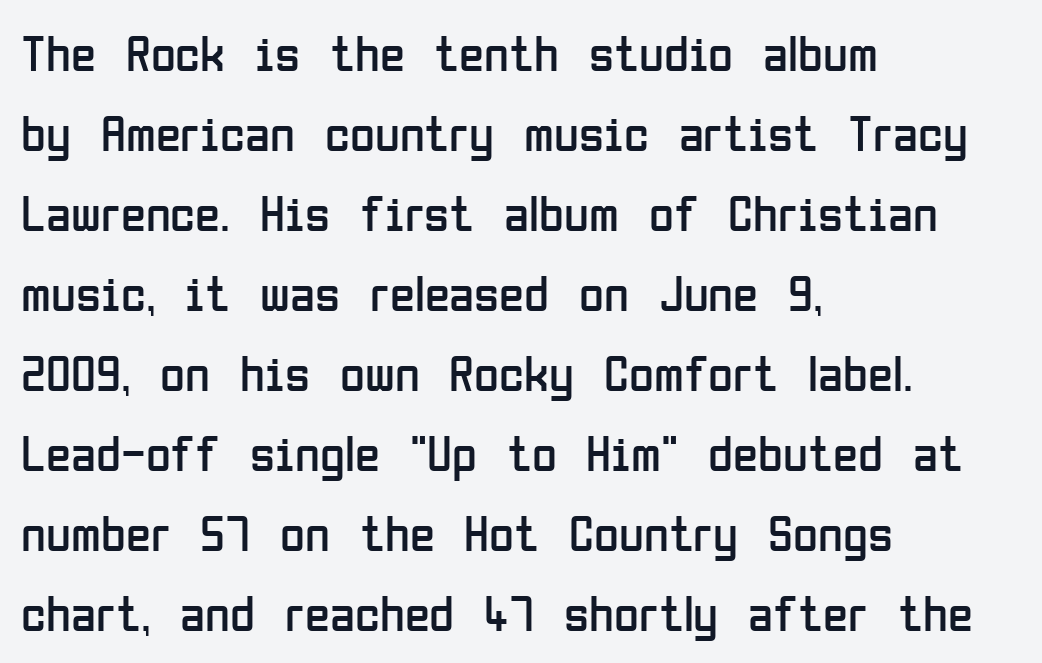
The image shows 51 px regular-weight, condensed sans-serif type, upright; set left-aligned, normal line spacing (1.57x), normal letter spacing, not underlined; low stroke contrast and a medium x-height.
